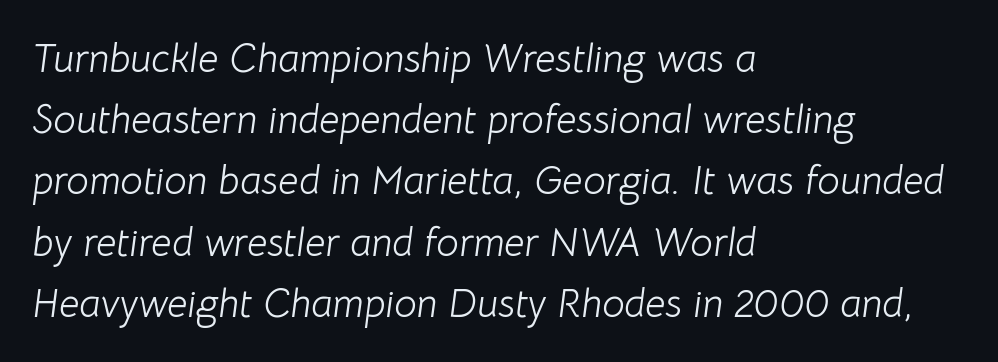
Words float on clear page, feet unadorned. A typesetter would mark this as italic. The setting favours the left margin, as ordinary paragraphs usually do. Successive baselines arrive at the customary interval. Short note: letters normally spaced.
